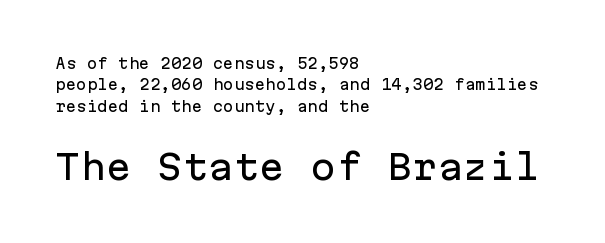
{"serif": "no", "italic": "no", "width": "normal", "stroke_contrast": "low", "x_height": "medium", "monospaced": "yes", "underline": "no", "align": "left", "line_spacing": "normal", "line_spacing_ratio": 1.53, "letter_spacing": "normal", "letter_spacing_em": 0.0, "larger_block": "second", "size_ratio": 2.43, "glyph_px": 34}
